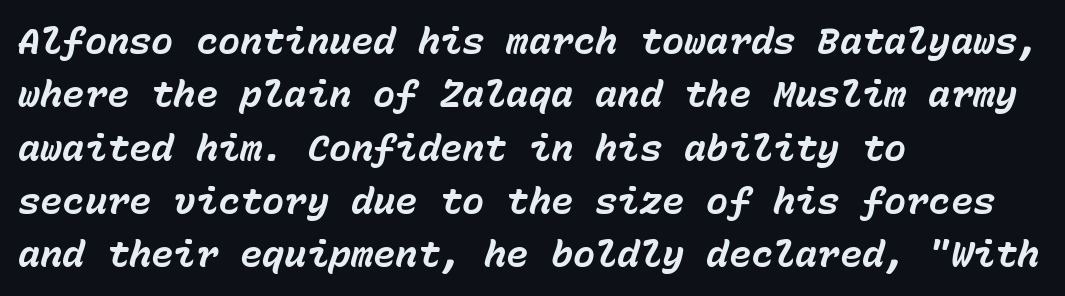
{"italic": "yes", "lean": "right", "slant_degrees": 15, "bold": "yes", "weight": "bold", "width": "normal", "stroke_contrast": "low", "x_height": "medium", "monospaced": "yes", "underline": "no", "align": "left", "line_spacing": "normal", "line_spacing_ratio": 1.44, "letter_spacing": "normal", "letter_spacing_em": 0.0, "glyph_px": 37}
